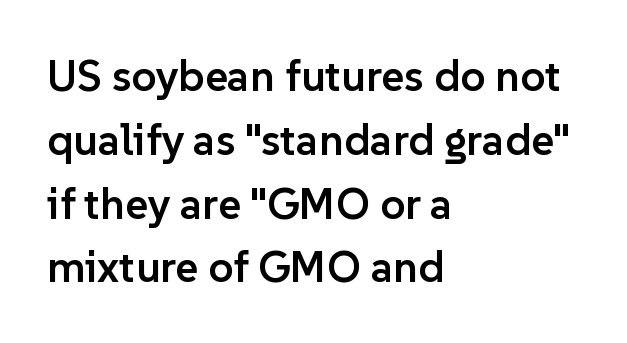
Has an underline been added? It has not. Is this a fixed-width face? No — the glyphs have proportional, varying widths. The vertical gap from one line to the next is medium. Horizontally, the lines are justified to the leading edge only.
